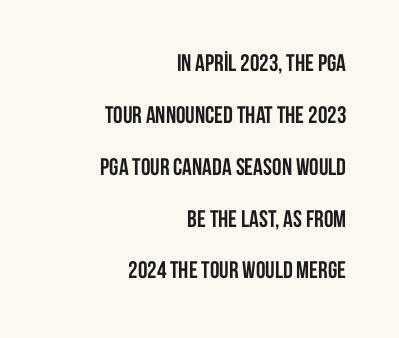
{"italic": "no", "bold": "yes", "underline": "no", "align": "right", "line_spacing": "loose", "line_spacing_ratio": 2.16, "letter_spacing": "normal", "letter_spacing_em": 0.0, "glyph_px": 24}
